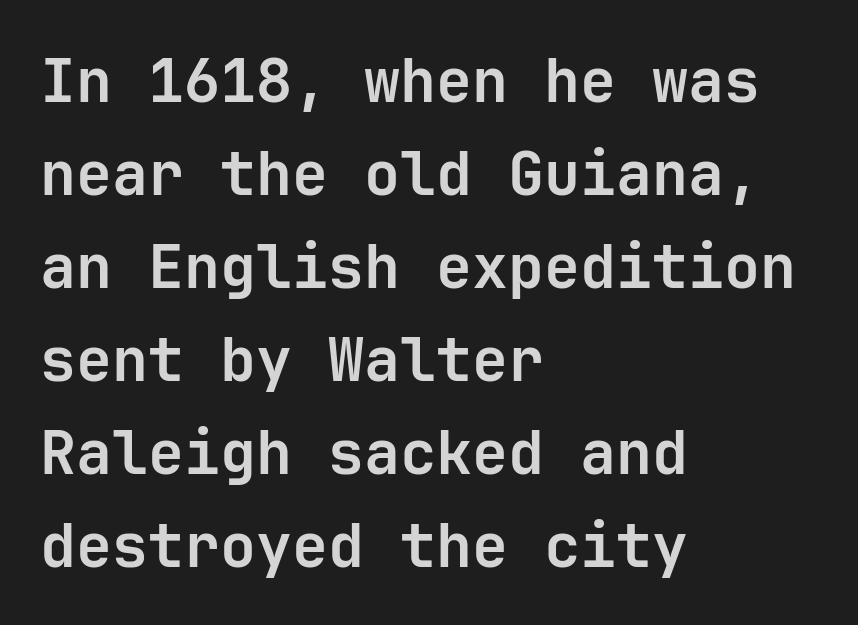
{"serif": "no", "italic": "no", "bold": "yes", "weight": "bold", "width": "normal", "stroke_contrast": "low", "x_height": "medium", "monospaced": "yes", "underline": "no", "align": "left", "line_spacing": "normal", "line_spacing_ratio": 1.55, "letter_spacing": "normal", "letter_spacing_em": 0.0, "glyph_px": 60}
